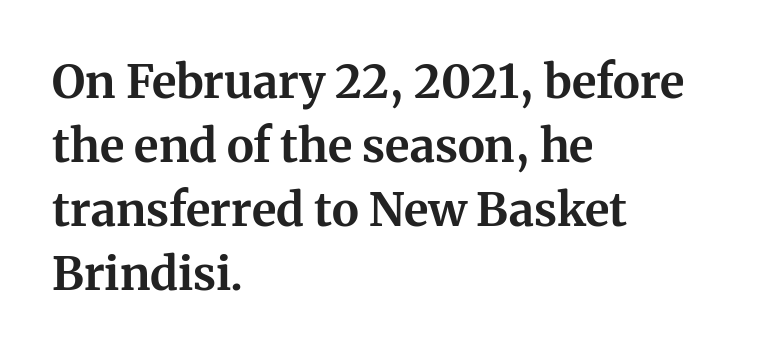
The image shows 46 px bold serif type, upright; set left-aligned, normal line spacing (1.39x), normal letter spacing, not underlined; medium stroke contrast and a medium x-height.
